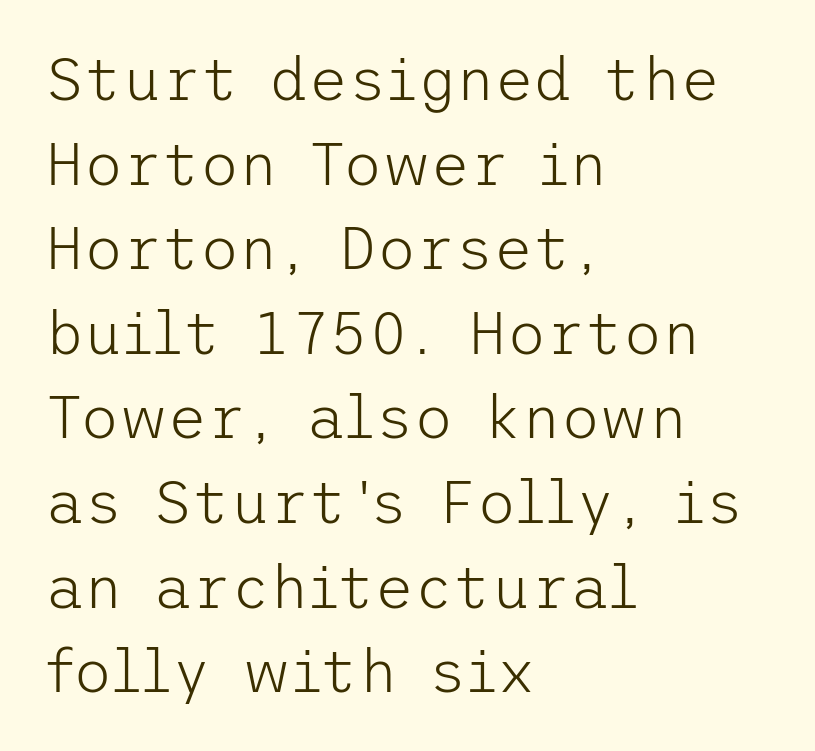
Characters remain perfectly vertical along every line. Stem width sits at or under what a default text font uses. Nobody drew a line under any word here. The setting favours the left margin, as ordinary paragraphs usually do. Horizontal bands of white between lines are of average thickness. Spacing between characters is what you'd get straight out of the box.
